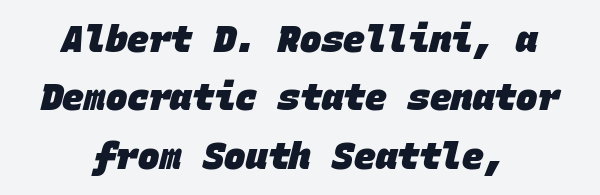
Descenders hang freely into open space. A typesetter would label this face a sans. Compared with typical paragraphs, the rows here are spaced about the same. This rendering uses center alignment, leaving both contours irregular but symmetric. Every character here occupies the same horizontal width, giving the sample a typewriter-like rhythm.
